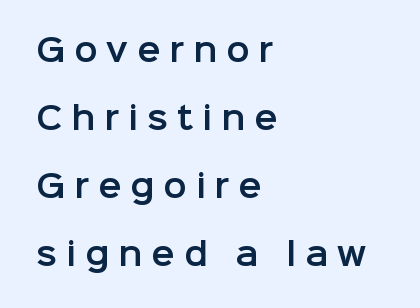
{"serif": "no", "italic": "no", "width": "normal", "stroke_contrast": "low", "x_height": "medium", "monospaced": "no", "underline": "no", "align": "left", "line_spacing": "loose", "line_spacing_ratio": 2.19, "letter_spacing": "wide", "letter_spacing_em": 0.29, "glyph_px": 31}
